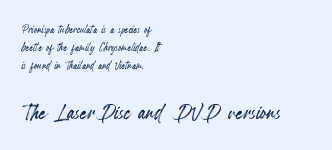
{"width": "condensed", "x_height": "small", "monospaced": "no", "underline": "no", "align": "left", "line_spacing": "normal", "line_spacing_ratio": 1.27, "letter_spacing": "normal", "letter_spacing_em": 0.0, "larger_block": "second", "size_ratio": 2.0, "glyph_px": 28}
